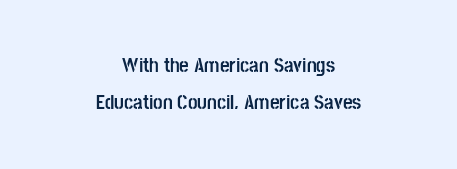
Q: Is the text bold? A: Yes.
Q: Is the text italic (slanted)? A: No, it is upright.
Q: Is the text underlined? A: No.
Q: How is the paragraph aligned? A: Centered.
Q: Is the spacing between letters normal or unusually wide? A: Normal.
